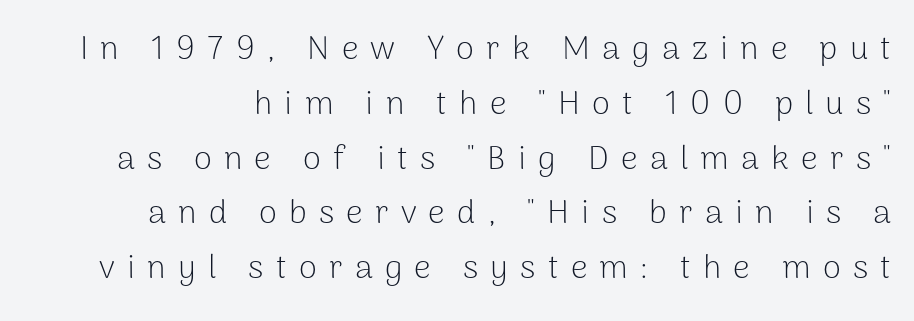
What stands out about the letter spacing? Its width — letters are far apart. Rule under the text: the space is simply empty. The font is comparable to plain body text, perhaps lighter. The typeface chosen for these lines omits serifs. The face used here is proportionally spaced, like ordinary book or web type. Ordinary non-slanted type is in use.
